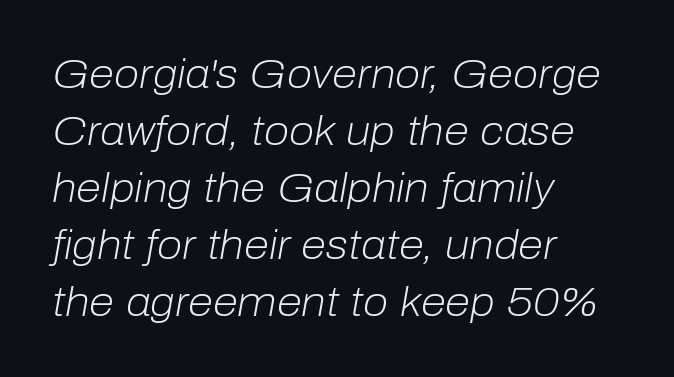
Q: Is the text bold? A: No.
Q: Is the text italic (slanted)? A: Yes, it leans right by about 10 degrees.
Q: Is the text underlined? A: No.
Q: How is the paragraph aligned? A: Left-aligned.
Q: Is the spacing between letters normal or unusually wide? A: Normal.
Q: Is the spacing between lines tight, normal or loose? A: Normal.
Q: Width (condensed, normal, or wide)? A: Normal.
Q: Stroke contrast? A: Low.
Q: x-height? A: Medium.
Q: Monospaced? A: No.
